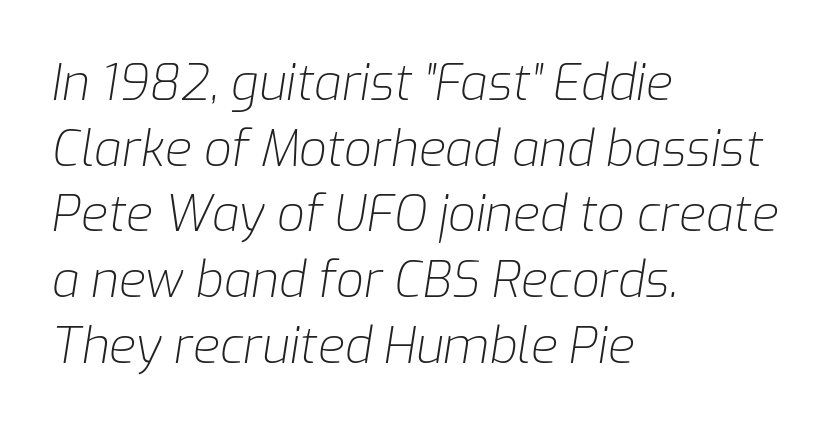
{"italic": "yes", "lean": "right", "slant_degrees": 9, "bold": "no", "weight": "light", "width": "normal", "stroke_contrast": "low", "x_height": "medium", "monospaced": "no", "underline": "no", "align": "left", "line_spacing": "normal", "line_spacing_ratio": 1.34, "letter_spacing": "normal", "letter_spacing_em": 0.0, "glyph_px": 49}
